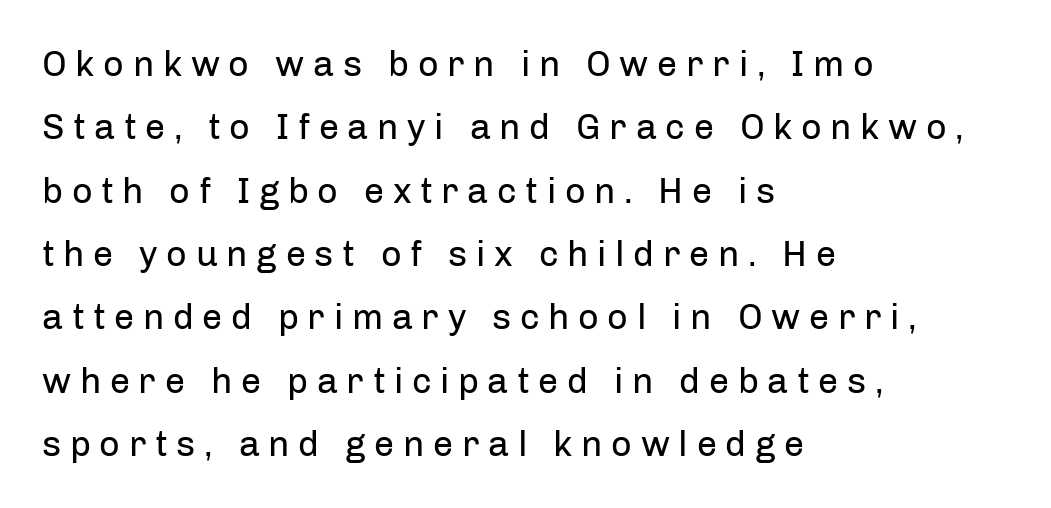
{"serif": "no", "italic": "no", "bold": "no", "weight": "regular", "width": "normal", "stroke_contrast": "low", "x_height": "medium", "monospaced": "no", "underline": "no", "align": "left", "line_spacing_ratio": 1.76, "letter_spacing": "wide", "letter_spacing_em": 0.24, "glyph_px": 36}
